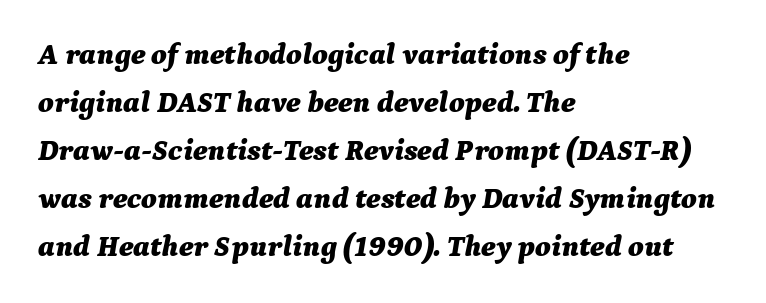
{"italic": "yes", "lean": "right", "slant_degrees": 9, "bold": "yes", "weight": "bold", "width": "normal", "stroke_contrast": "medium", "x_height": "medium", "monospaced": "no", "underline": "no", "align": "left", "line_spacing": "normal", "line_spacing_ratio": 1.6, "letter_spacing": "normal", "letter_spacing_em": 0.0, "glyph_px": 30}
